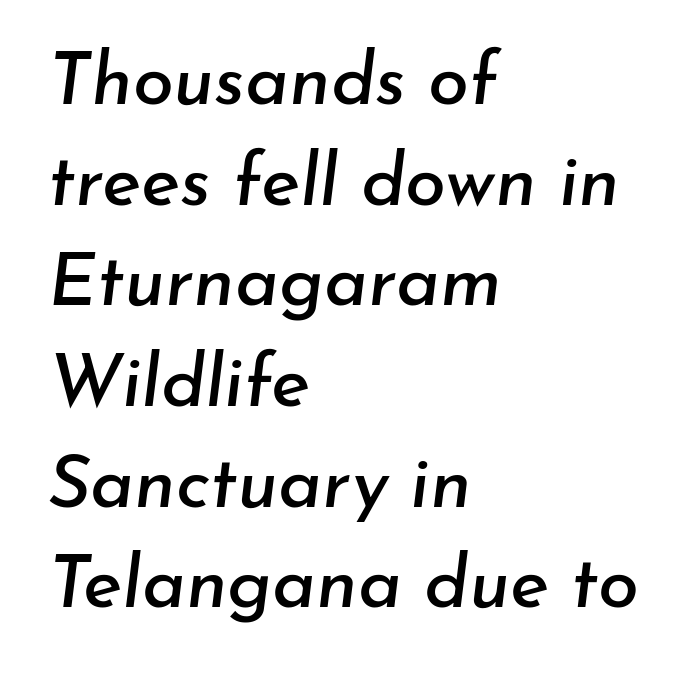
A bare baseline throughout the passage. Is the block centered? No — it sits flush against the left margin. The rendering keeps characters at their native spacing. Slant detected: the letters are inclined.
